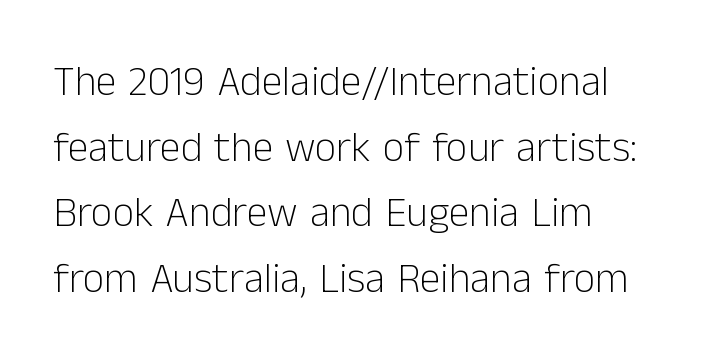
Q: Is the text bold? A: No.
Q: Is the text italic (slanted)? A: No, it is upright.
Q: Is the typeface a serif or a sans-serif typeface? A: Sans-serif.
Q: Is the text underlined? A: No.
Q: How is the paragraph aligned? A: Left-aligned.
Q: Is the spacing between letters normal or unusually wide? A: Normal.
Q: Is the spacing between lines tight, normal or loose? A: Normal.
Q: Width (condensed, normal, or wide)? A: Normal.
Q: Stroke contrast? A: Low.
Q: x-height? A: Medium.
Q: Monospaced? A: No.
